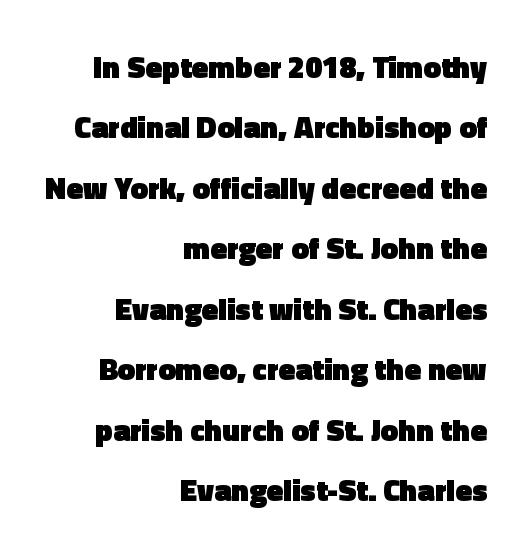
Type style note: lacks serifs. A flush-right, rag-left setting is used for this passage. Standard letterfit; no display-style spreading of the glyphs. These lines were composed using upright roman letters. The typesetting leans heavy: a genuine bold. Vertical spacing — loose.
